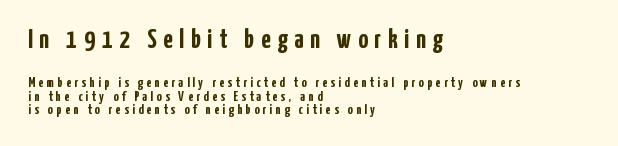
{"italic": "no", "bold": "yes", "underline": "no", "align": "left", "line_spacing": "tight", "line_spacing_ratio": 0.98, "letter_spacing": "wide", "letter_spacing_em": 0.25, "larger_block": "first", "size_ratio": 1.93, "glyph_px": 27}
